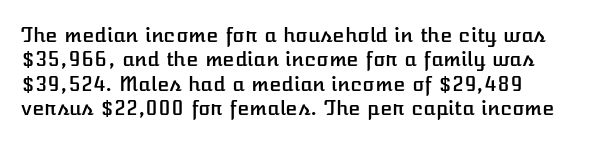
{"italic": "no", "underline": "no", "line_spacing_ratio": 1.22, "letter_spacing": "normal", "letter_spacing_em": 0.0, "glyph_px": 20}
